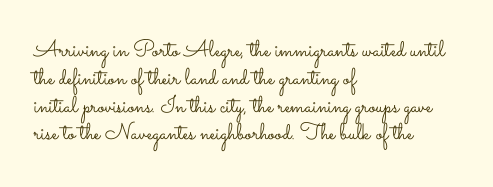
{"bold": "no", "underline": "no", "align": "left", "line_spacing_ratio": 1.21, "letter_spacing": "normal", "letter_spacing_em": 0.0, "glyph_px": 23}
